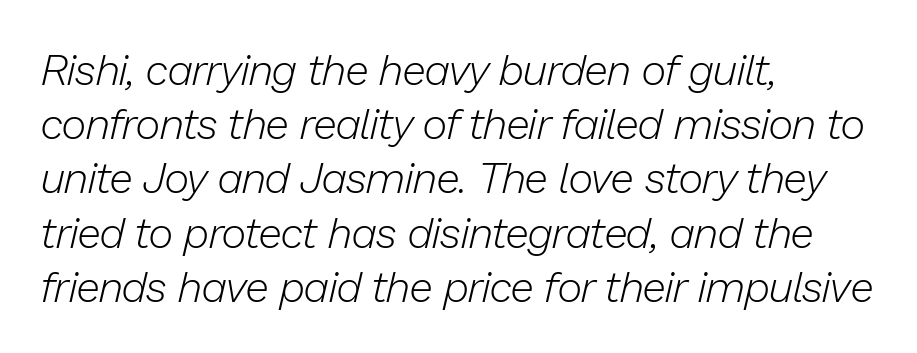
This sample uses an oblique cut, with every glyph tilted off the vertical. Is the stroke heavy? The answer is a plain regular-or-lighter. Leading matches the norm, producing a regular column. Just letters on the line, the space beneath them empty. The passage shown is typed in a proportional face where columns would drift.
